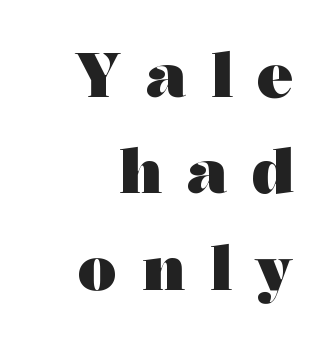
{"serif": "yes", "italic": "no", "bold": "yes", "weight": "heavy", "width": "wide", "stroke_contrast": "medium", "x_height": "medium", "monospaced": "no", "underline": "no", "align": "right", "line_spacing": "normal", "line_spacing_ratio": 1.58, "letter_spacing": "wide", "letter_spacing_em": 0.41, "glyph_px": 61}
